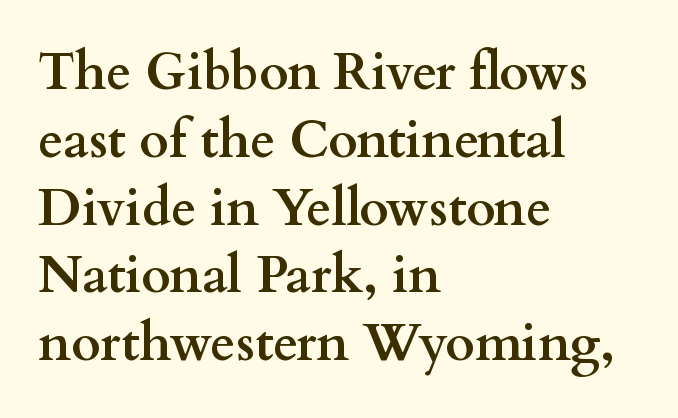
A bare baseline throughout the passage. Stroke thickness is high; the sample reads as a true bold. In terms of leading, this rendering sits right in the middle. Proportional: the letters do not fall into vertical columns. Compared with a centered layout, this one pins lines to the left instead. Posture: straight, roman, zero tilt.
